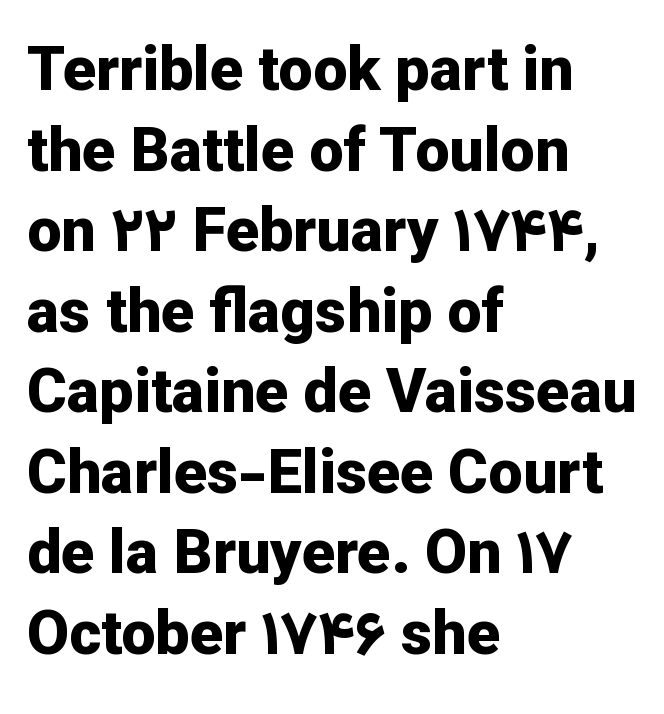
{"serif": "no", "italic": "no", "bold": "yes", "weight": "bold", "width": "normal", "stroke_contrast": "low", "x_height": "medium", "monospaced": "no", "underline": "no", "align": "left", "line_spacing": "normal", "line_spacing_ratio": 1.32, "letter_spacing": "normal", "letter_spacing_em": 0.0, "glyph_px": 61}
